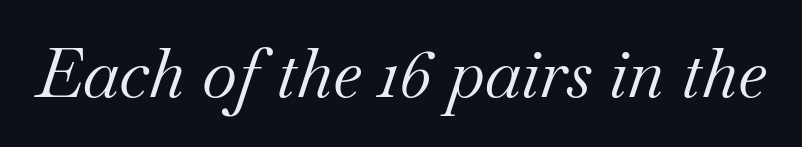
Q: Is the text bold? A: No.
Q: Is the text italic (slanted)? A: Yes, it leans right by about 18 degrees.
Q: Is the typeface a serif or a sans-serif typeface? A: Serif.
Q: Is the text underlined? A: No.
Q: Is the spacing between letters normal or unusually wide? A: Normal.
Q: Width (condensed, normal, or wide)? A: Normal.
Q: Stroke contrast? A: Medium.
Q: x-height? A: Small.
Q: Monospaced? A: No.
